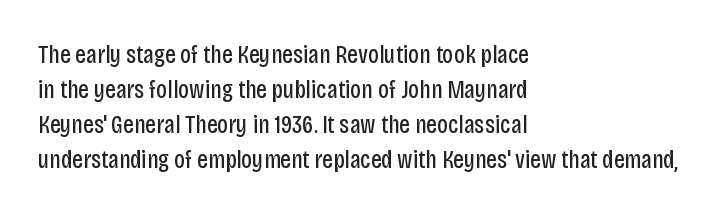
How are the letters spaced? Ordinarily, with no added tracking. Has an underline been added? It has not. Honestly, the row spacing looks completely unremarkable. The font is comparable to plain body text, perhaps lighter. Visually the block forms a straight wall on the left and a jagged coastline on the right.
